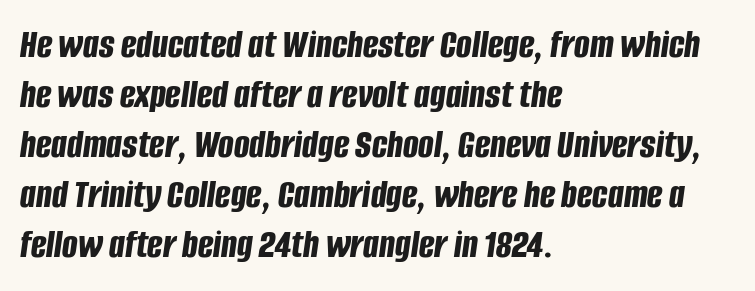
The image shows 41 px bold, condensed type, italic (leaning right); set left-aligned, line spacing 1.22x, normal letter spacing, not underlined; low stroke contrast and a large x-height.
